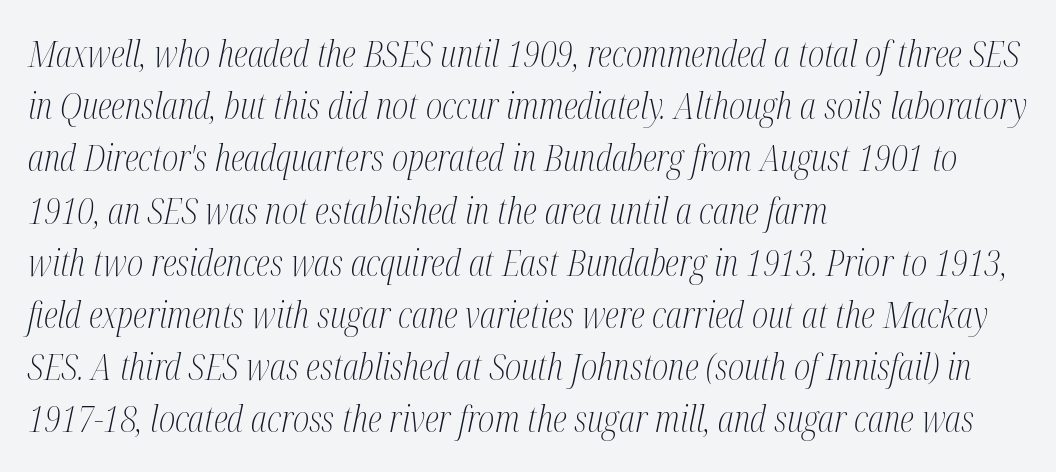
{"serif": "yes", "italic": "yes", "lean": "right", "slant_degrees": 12, "bold": "no", "weight": "light", "width": "condensed", "stroke_contrast": "medium", "x_height": "medium", "monospaced": "no", "underline": "no", "align": "left", "line_spacing": "normal", "line_spacing_ratio": 1.45, "letter_spacing": "normal", "letter_spacing_em": 0.0, "glyph_px": 36}
